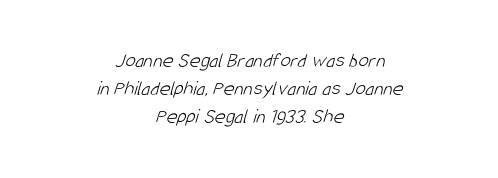
The image shows 21 px text type; set centered, normal line spacing (1.33x), normal letter spacing, not underlined.
